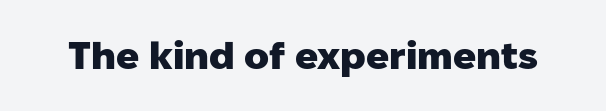
Here the designer chose a conventional face with non-uniform glyph widths. No word sits above an underline. This is roman type, the default non-slanted kind. Look at the tracking — it's just the regular setting, nothing added. Are there feet on the stems? There aren't — it's a sans. Compared with an ordinary text face, these strokes are far heavier — a full bold.
